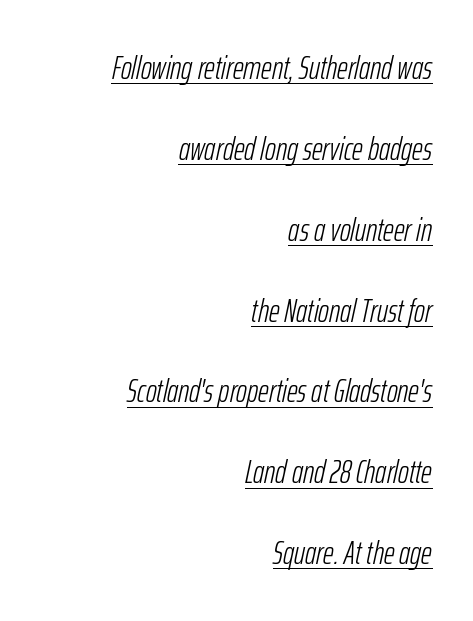
Q: Is the text bold? A: No.
Q: Is the text italic (slanted)? A: Yes, it leans right by about 12 degrees.
Q: Is the text underlined? A: Yes.
Q: How is the paragraph aligned? A: Right-aligned.
Q: Is the spacing between letters normal or unusually wide? A: Normal.
Q: Is the spacing between lines tight, normal or loose? A: Loose.
Q: Width (condensed, normal, or wide)? A: Condensed.
Q: Stroke contrast? A: Low.
Q: x-height? A: Medium.
Q: Monospaced? A: No.
